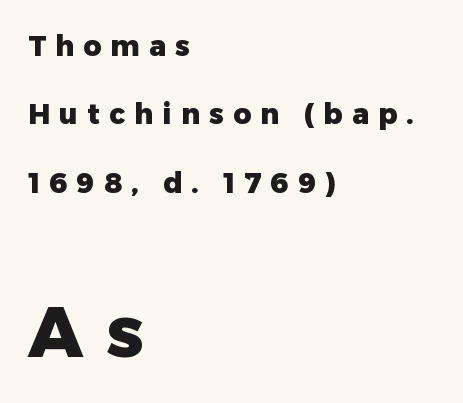
Q: Is the text bold? A: Yes.
Q: Is the text italic (slanted)? A: No, it is upright.
Q: Is the typeface a serif or a sans-serif typeface? A: Sans-serif.
Q: Is the text underlined? A: No.
Q: How is the paragraph aligned? A: Left-aligned.
Q: Is the spacing between letters normal or unusually wide? A: Unusually wide.
Q: Is the spacing between lines tight, normal or loose? A: Loose.
Q: Which block of text is set in a larger size, the first (top) or the second (bottom)? A: The second (bottom) one.
Q: Width (condensed, normal, or wide)? A: Normal.
Q: Stroke contrast? A: Low.
Q: x-height? A: Medium.
Q: Monospaced? A: No.
